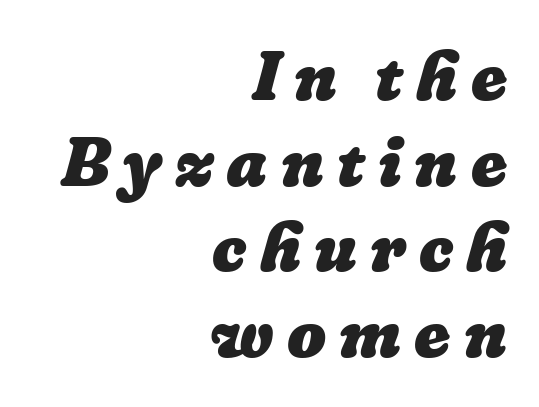
{"bold": "yes", "weight": "heavy", "width": "normal", "stroke_contrast": "low", "x_height": "medium", "monospaced": "no", "underline": "no", "align": "right", "line_spacing_ratio": 1.24, "glyph_px": 69}
